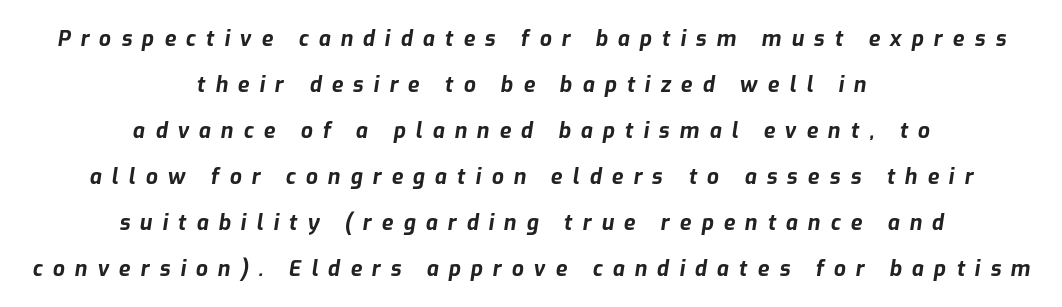
Q: Is the text bold? A: Yes.
Q: Is the text italic (slanted)? A: Yes, it leans right by about 9 degrees.
Q: Is the text underlined? A: No.
Q: How is the paragraph aligned? A: Centered.
Q: Is the spacing between letters normal or unusually wide? A: Unusually wide.
Q: Is the spacing between lines tight, normal or loose? A: Loose.
